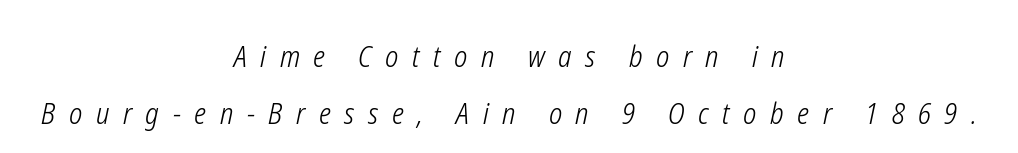
The image shows 29 px light, condensed type, italic (leaning right); set centered, loose line spacing (1.97x), unusually wide letter spacing (+0.47 em), not underlined; low stroke contrast and a medium x-height.
